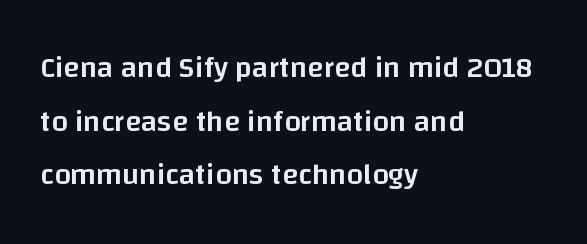
Anything drawn beneath the words? Only blank space. Students, this is semibold: more ink than regular, less than bold. Every row of glyphs begins at an identical x-position on the left. Each letter's strokes conclude bluntly, with no projecting serifs.
